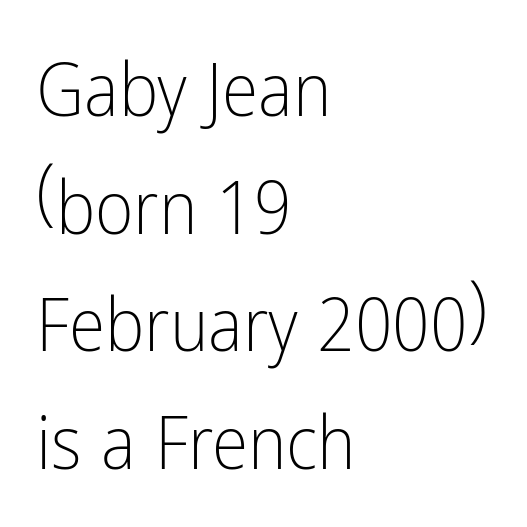
{"serif": "no", "italic": "no", "bold": "no", "weight": "light", "width": "condensed", "stroke_contrast": "low", "x_height": "medium", "monospaced": "no", "underline": "no", "align": "left", "line_spacing": "normal", "line_spacing_ratio": 1.59, "letter_spacing": "normal", "letter_spacing_em": 0.0, "glyph_px": 74}
